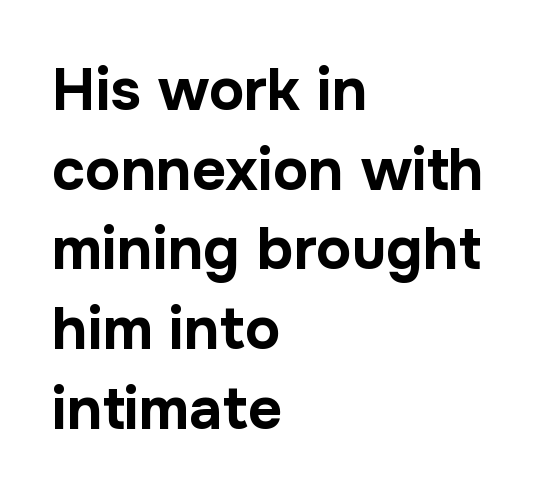
The image shows 59 px bold sans-serif type, upright; set left-aligned, normal line spacing (1.35x), normal letter spacing, not underlined; low stroke contrast and a medium x-height.
